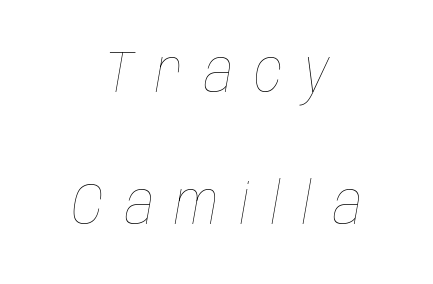
These lines stack symmetrically, like a column narrowing and widening about its center. Nobody drew a line under any word here. The face looks like a standard text weight, possibly lighter. Letter spacing: wide.
